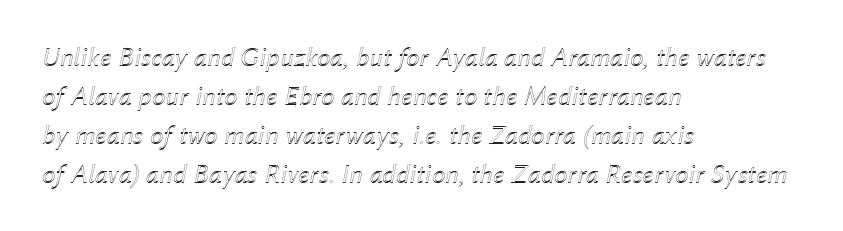
Q: Is the text italic (slanted)? A: Yes, it leans right by about 12 degrees.
Q: Is the text underlined? A: No.
Q: How is the paragraph aligned? A: Left-aligned.
Q: Is the spacing between letters normal or unusually wide? A: Normal.
Q: Is the spacing between lines tight, normal or loose? A: Normal.
